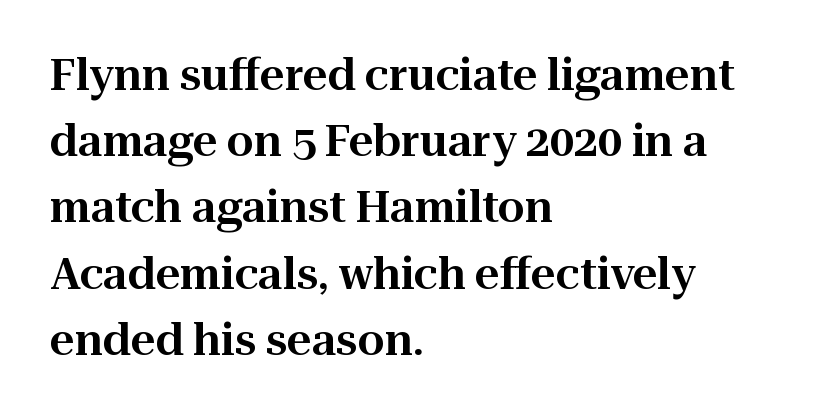
Letter spacing: default. Leftover space on each line is placed entirely after the last word. Each letter keeps its own natural width here, so spacing adapts to shape. It's the straight-up-and-down kind of type. The baseline area is clear.
